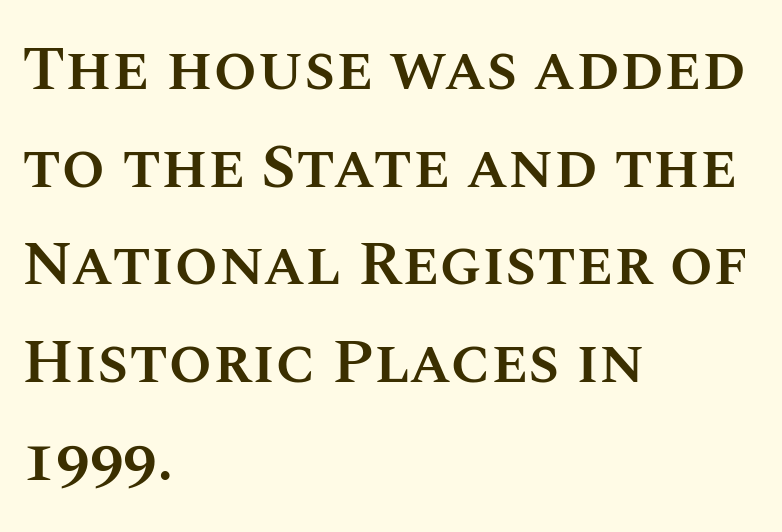
Q: Is the text bold? A: Semi-bold.
Q: Is the text italic (slanted)? A: No, it is upright.
Q: Is the text underlined? A: No.
Q: How is the paragraph aligned? A: Left-aligned.
Q: Is the spacing between letters normal or unusually wide? A: Normal.
Q: Is the spacing between lines tight, normal or loose? A: Normal.
Q: Width (condensed, normal, or wide)? A: Normal.
Q: Stroke contrast? A: Medium.
Q: x-height? A: Large.
Q: Monospaced? A: No.
